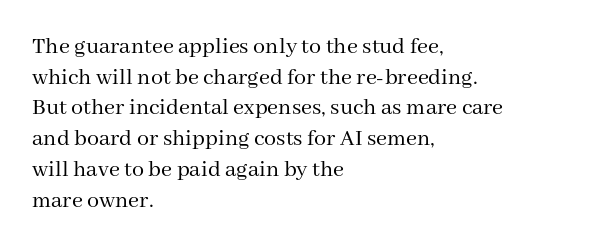
{"italic": "no", "bold": "no", "underline": "no", "align": "left", "line_spacing": "normal", "line_spacing_ratio": 1.28, "letter_spacing": "normal", "letter_spacing_em": 0.0, "glyph_px": 24}
